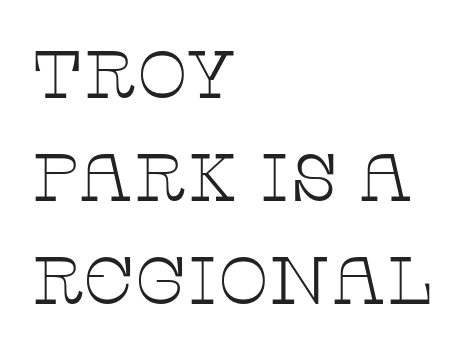
The line texture is even and compact thanks to regular tracking. Small tapered or slab feet sit at the stroke ends, so this counts as serif. Varying glyph widths throughout — classic text-font behaviour. Unlike italic type, these characters show no tilt at all. Each stroke keeps to a modest, everyday thickness or less.
